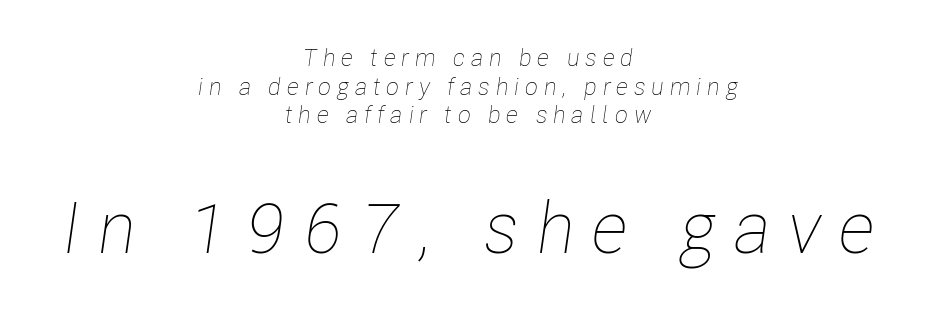
{"italic": "yes", "lean": "right", "slant_degrees": 8, "bold": "no", "weight": "thin", "width": "condensed", "stroke_contrast": "low", "x_height": "medium", "monospaced": "no", "underline": "no", "align": "center", "line_spacing_ratio": 1.19, "letter_spacing": "wide", "letter_spacing_em": 0.24, "larger_block": "second", "size_ratio": 3.0, "glyph_px": 72}
